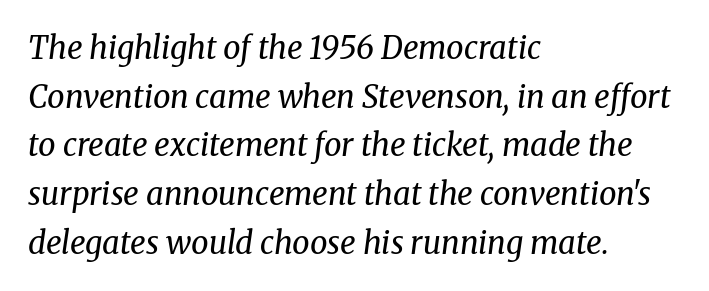
Each letter keeps its own natural width here, so spacing adapts to shape. The lines are quadded left. The space directly below the letters is spotless. If you measured baseline to baseline, you'd find a middling distance. Does the type have serifs? Yes, each stem ends in a small foot. Counters stay open thanks to moderate or lighter strokes.
